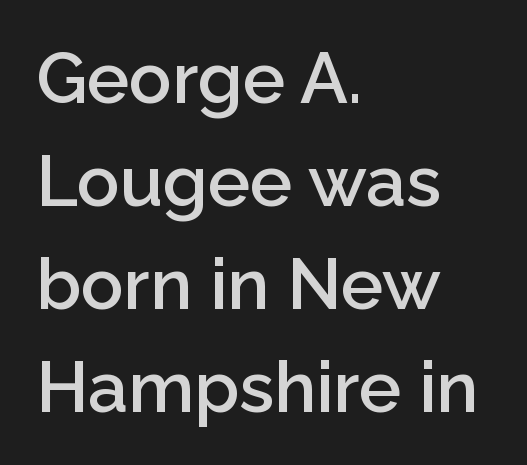
Q: Is the text bold? A: Semi-bold.
Q: Is the text italic (slanted)? A: No, it is upright.
Q: Is the typeface a serif or a sans-serif typeface? A: Sans-serif.
Q: Is the text underlined? A: No.
Q: How is the paragraph aligned? A: Left-aligned.
Q: Is the spacing between letters normal or unusually wide? A: Normal.
Q: Is the spacing between lines tight, normal or loose? A: Normal.
Q: Width (condensed, normal, or wide)? A: Normal.
Q: Stroke contrast? A: Low.
Q: x-height? A: Medium.
Q: Monospaced? A: No.
